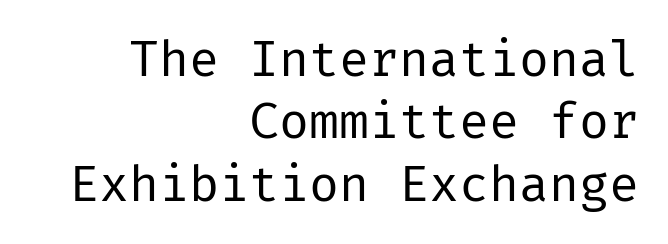
Q: Is the text bold? A: No.
Q: Is the text italic (slanted)? A: No, it is upright.
Q: Is the typeface a serif or a sans-serif typeface? A: Sans-serif.
Q: Is the text underlined? A: No.
Q: How is the paragraph aligned? A: Right-aligned.
Q: Is the spacing between letters normal or unusually wide? A: Normal.
Q: Is the spacing between lines tight, normal or loose? A: Normal.
Q: Width (condensed, normal, or wide)? A: Normal.
Q: Stroke contrast? A: Low.
Q: x-height? A: Medium.
